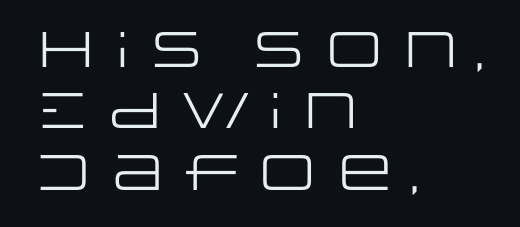
{"serif": "no", "italic": "no", "bold": "no", "weight": "regular", "width": "wide", "stroke_contrast": "low", "x_height": "large", "monospaced": "no", "underline": "no", "align": "left", "line_spacing_ratio": 1.23, "letter_spacing": "normal", "letter_spacing_em": 0.0, "glyph_px": 50}
